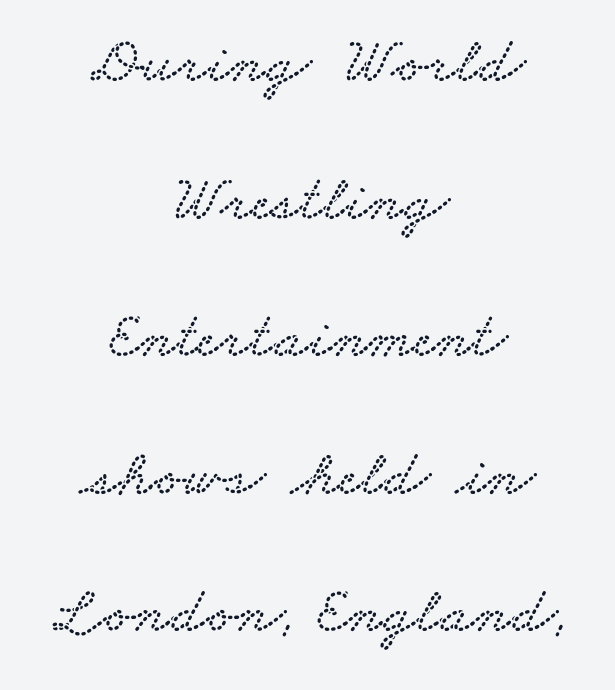
{"serif": "yes", "width": "wide", "stroke_contrast": "low", "x_height": "small", "monospaced": "no", "underline": "no", "align": "center", "line_spacing": "loose", "line_spacing_ratio": 2.15, "letter_spacing": "normal", "letter_spacing_em": 0.0, "glyph_px": 64}
